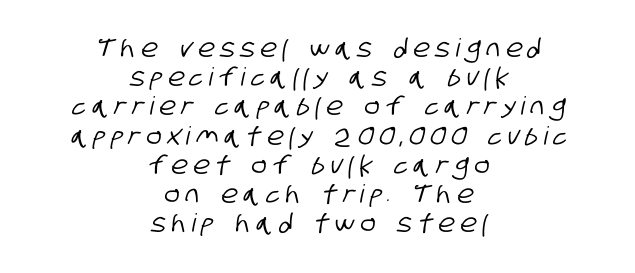
Q: Is the text underlined? A: No.
Q: How is the paragraph aligned? A: Centered.
Q: Is the spacing between letters normal or unusually wide? A: Unusually wide.
